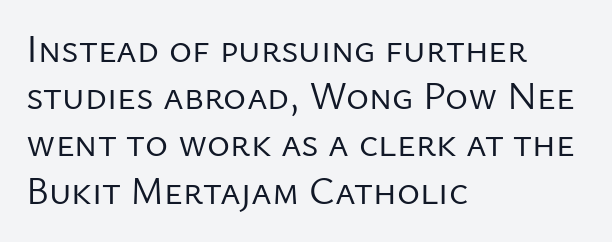
Italic? Not at all — the glyphs are vertical. A sans-serif font was chosen for this passage. Unbolded letterforms with no extra heft. Nobody touched the tracking dial on this one. The rendering uses natural spacing where letterforms have individual widths. Where is the straight margin? On the left.
